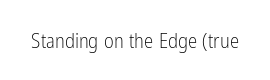
The image shows 21 px text type, upright; set normal letter spacing, not underlined.
